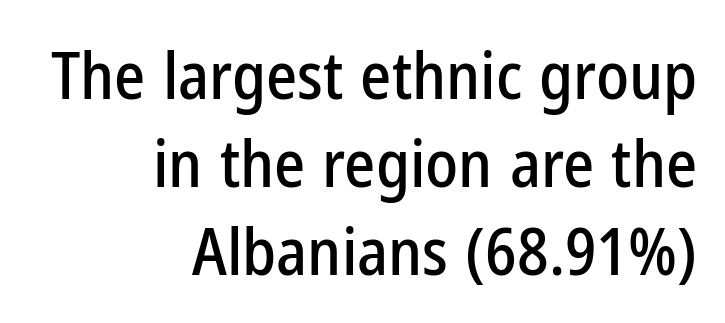
These lines are composed in type without serifs. The zone under the glyphs is completely vacant. Each word holds together tightly as a unit, with standard inter-letter gaps. Spacing verdict: proportional, widths tailored to each character. This is the regular roman posture of the typeface.
